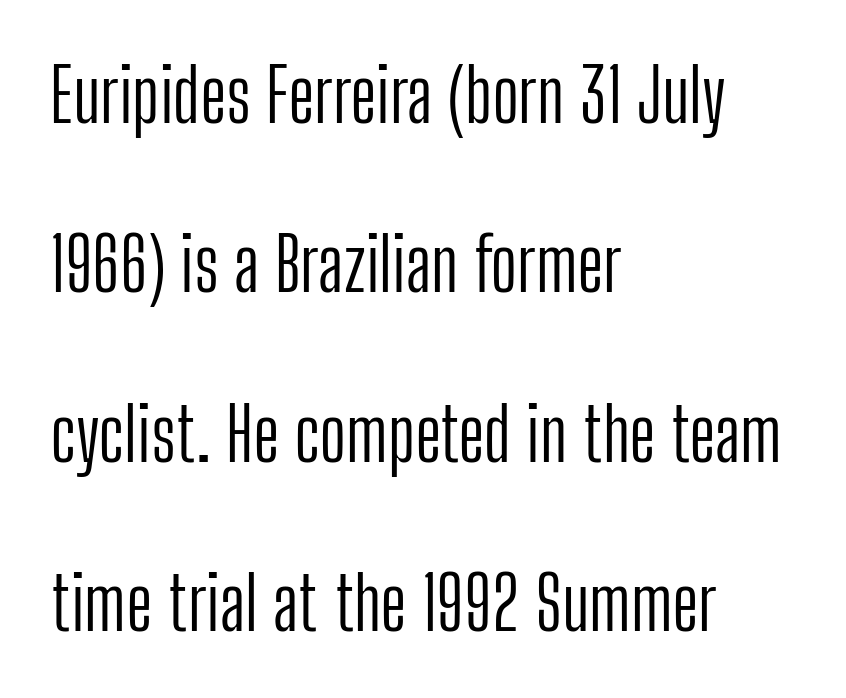
The image shows 74 px light, condensed sans-serif type, upright; set left-aligned, loose line spacing (2.29x), normal letter spacing, not underlined; low stroke contrast and a medium x-height.
